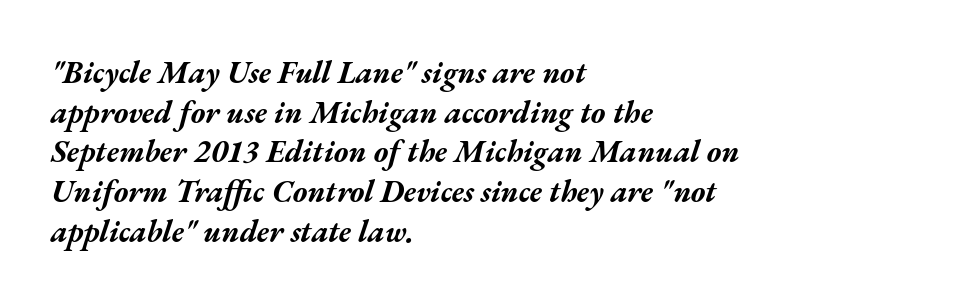
Vertically, the passage feels balanced, rows spaced as you'd expect. The ragged edge is on the right, which tells us the setting is flush left. The face used here is rendered with its standard letterfit. Note the varied advance widths — an 'i' is clearly narrower than an 'm'.
